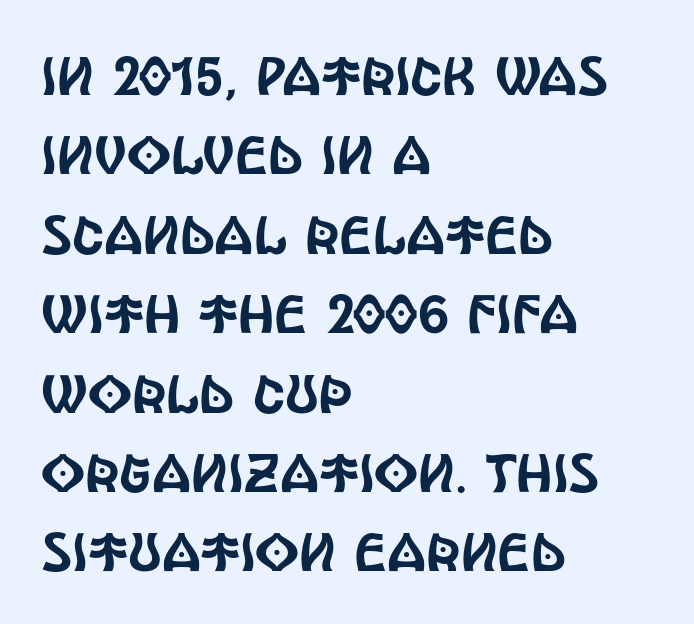
Q: Is the text italic (slanted)? A: No, it is upright.
Q: Is the typeface a serif or a sans-serif typeface? A: Sans-serif.
Q: Is the text underlined? A: No.
Q: How is the paragraph aligned? A: Left-aligned.
Q: Is the spacing between letters normal or unusually wide? A: Normal.
Q: Is the spacing between lines tight, normal or loose? A: Normal.
Q: Width (condensed, normal, or wide)? A: Condensed.
Q: x-height? A: Large.
Q: Monospaced? A: No.
